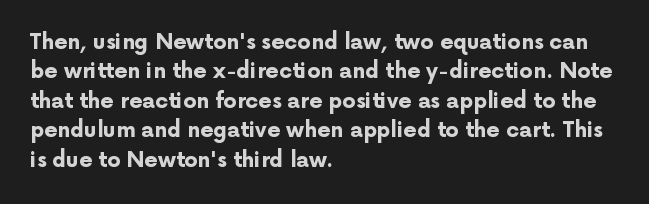
{"italic": "no", "bold": "yes", "underline": "no", "align": "left", "line_spacing": "normal", "line_spacing_ratio": 1.4, "letter_spacing": "normal", "letter_spacing_em": 0.0, "glyph_px": 21}
